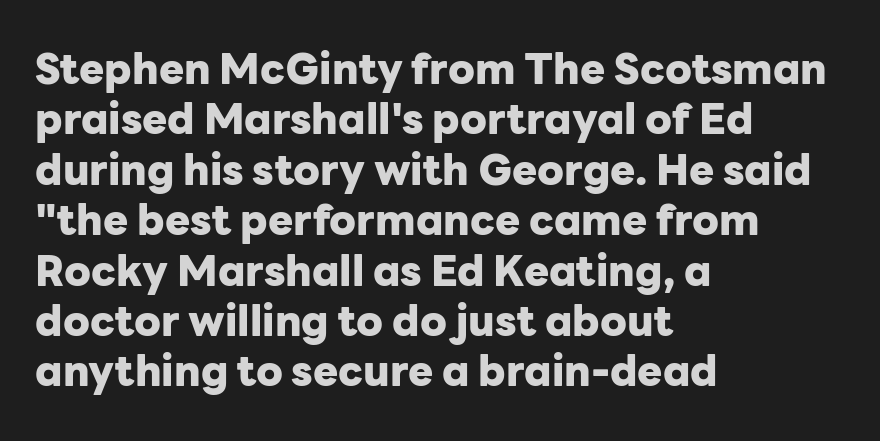
A dark, heavy texture on the line: the type is bold. Anything drawn beneath the words? Only blank space. You could not count columns in this text — the font is proportionally spaced. Between one letter and the next there's only the usual sliver of space.
